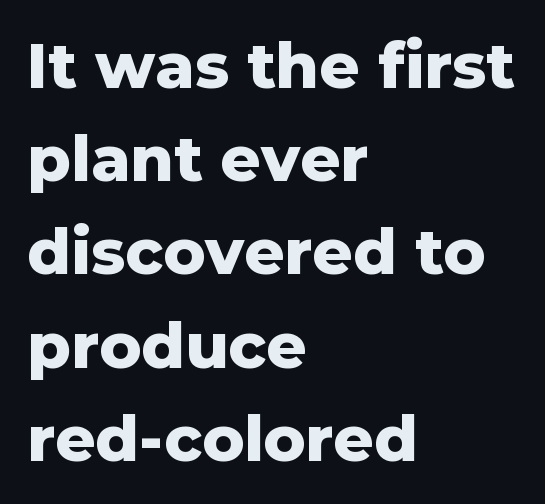
The image shows 63 px heavy sans-serif type, upright; set left-aligned, normal line spacing (1.48x), normal letter spacing, not underlined; low stroke contrast and a medium x-height.
